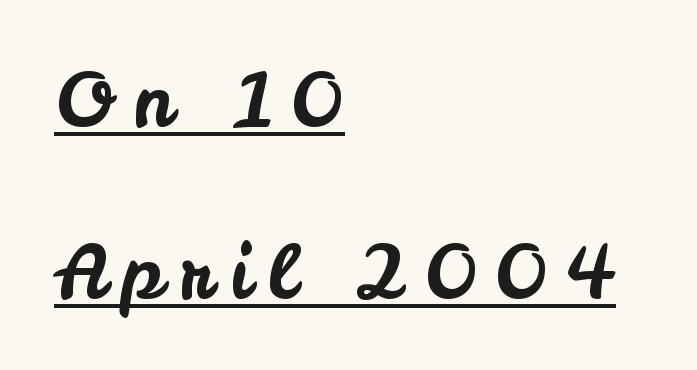
What stands out about the letter spacing? Its width — letters are far apart. Nothing sits at the stroke ends, so this counts as sans-serif. The passage is arranged the way most books set body copy — flush left.
